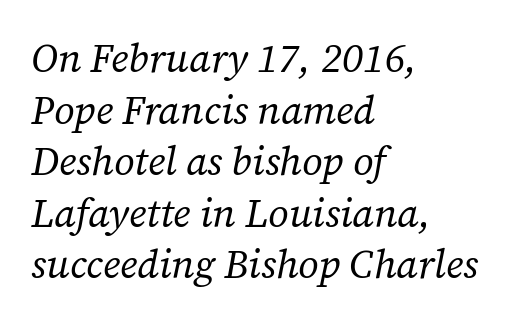
The image shows 40 px regular-weight serif type, italic (leaning right); set left-aligned, normal line spacing (1.29x), normal letter spacing, not underlined; low stroke contrast and a medium x-height.
